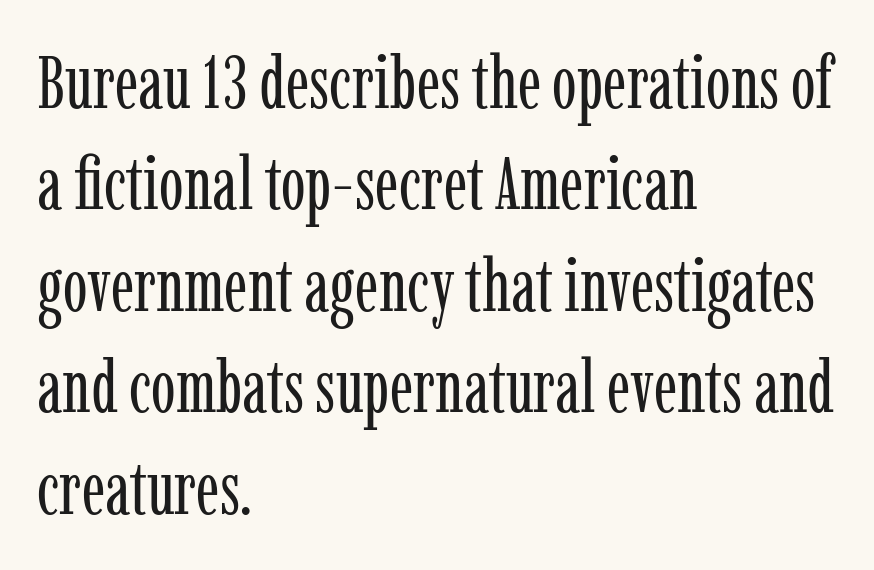
Heft: none added — not bold. The type sits square on the baseline with zero lean. Is there much room between lines? A standard amount, neither cramped nor airy. Each word holds together tightly as a unit, with standard inter-letter gaps. Honestly, there is no underline to notice here at all. Short and long lines alike share a common starting point at left.
